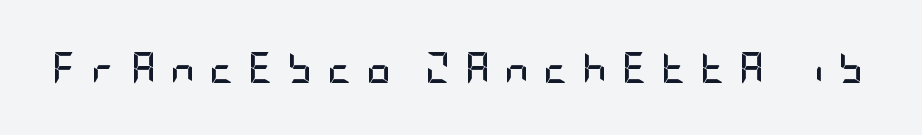
{"serif": "no", "italic": "no", "bold": "yes", "weight": "semibold", "width": "condensed", "stroke_contrast": "low", "x_height": "large", "underline": "no", "letter_spacing": "wide", "letter_spacing_em": 0.45, "glyph_px": 31}
